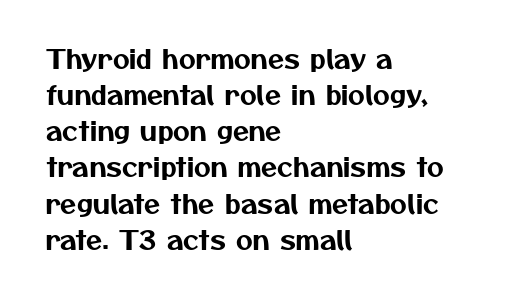
Q: Is the text underlined? A: No.
Q: How is the paragraph aligned? A: Left-aligned.
Q: Is the spacing between letters normal or unusually wide? A: Normal.
Q: Is the spacing between lines tight, normal or loose? A: Normal.
